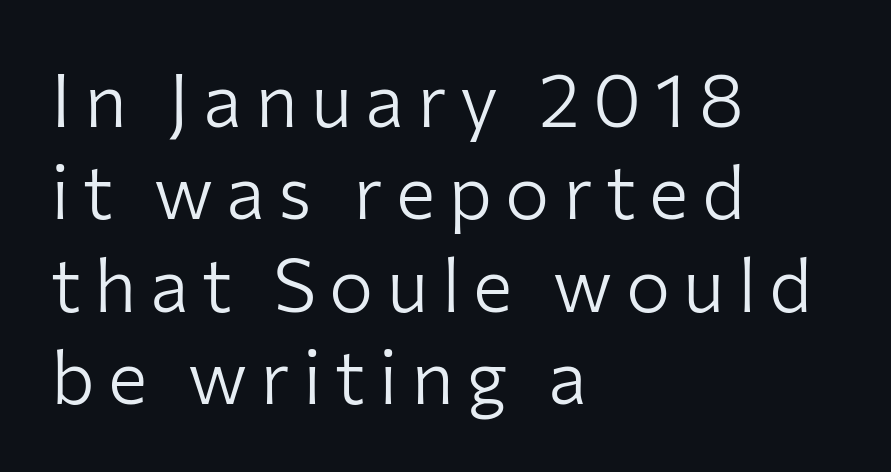
Q: Is the text bold? A: No.
Q: Is the text italic (slanted)? A: No, it is upright.
Q: Is the typeface a serif or a sans-serif typeface? A: Sans-serif.
Q: Is the text underlined? A: No.
Q: How is the paragraph aligned? A: Left-aligned.
Q: Is the spacing between lines tight, normal or loose? A: Normal.
Q: Width (condensed, normal, or wide)? A: Normal.
Q: Stroke contrast? A: Low.
Q: x-height? A: Medium.
Q: Monospaced? A: No.
